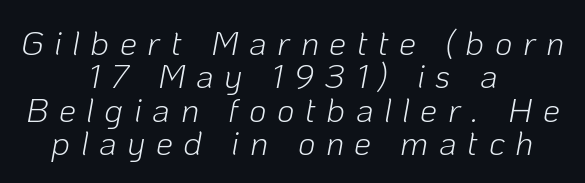
The image shows 34 px light type, italic (leaning right); set centered, tight line spacing (0.98x), unusually wide letter spacing (+0.31 em), not underlined; low stroke contrast and a medium x-height.
